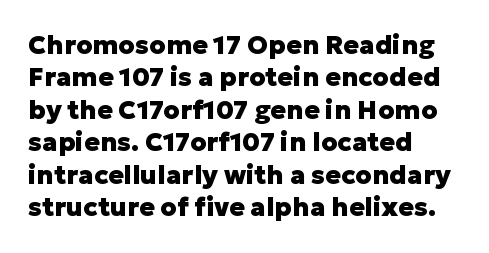
Interline gaps are of average width in this sample. Words float on clear page, feet unadorned. Weight check: bold — yes, fully. These lines were composed using upright roman letters.
